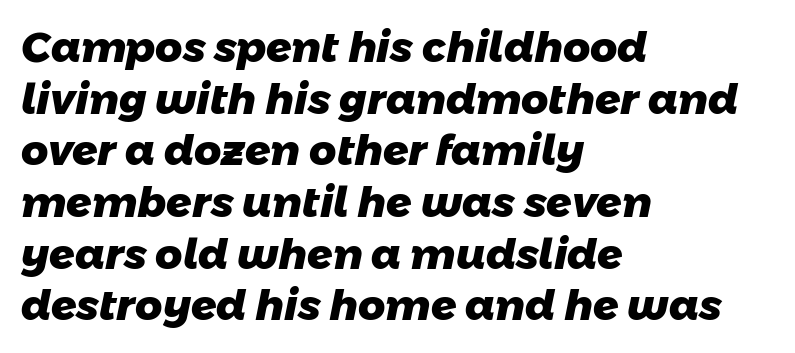
Standard letterfit; no display-style spreading of the glyphs. Anything drawn beneath the words? Only blank space. Weight check: bold — yes, fully. Spacing verdict: proportional, widths tailored to each character. A typesetter would label this face a sans.
